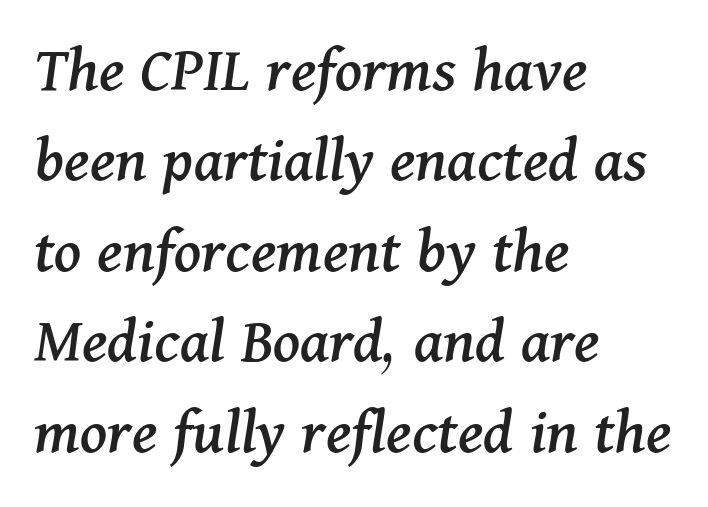
{"serif": "yes", "italic": "yes", "lean": "right", "slant_degrees": 11, "width": "normal", "stroke_contrast": "medium", "x_height": "medium", "monospaced": "no", "underline": "no", "align": "left", "line_spacing": "normal", "line_spacing_ratio": 1.35, "letter_spacing": "normal", "letter_spacing_em": 0.0, "glyph_px": 67}
